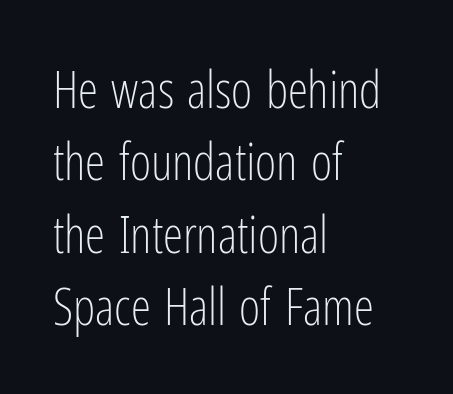
The image shows 51 px light, condensed sans-serif type, upright; set left-aligned, normal line spacing (1.42x), normal letter spacing, not underlined; low stroke contrast and a medium x-height.
